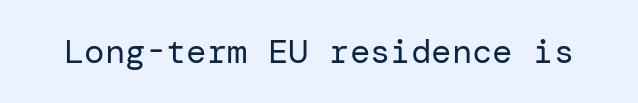
Q: Is the text bold? A: No.
Q: Is the text italic (slanted)? A: No, it is upright.
Q: Is the typeface a serif or a sans-serif typeface? A: Sans-serif.
Q: Is the text underlined? A: No.
Q: Is the spacing between letters normal or unusually wide? A: Normal.
Q: Width (condensed, normal, or wide)? A: Normal.
Q: Stroke contrast? A: Low.
Q: x-height? A: Medium.
